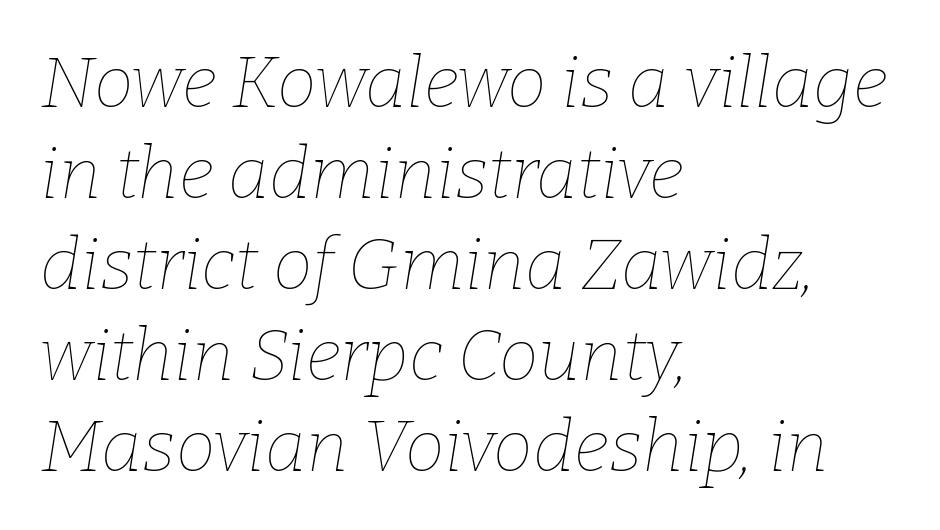
The face used here is proportionally spaced, like ordinary book or web type. Stroke thickness stays within the range of a standard reading face or lighter. The compositor pushed each line to the left boundary. The area under the type is left untouched. The specimen reads as italic at a glance.
